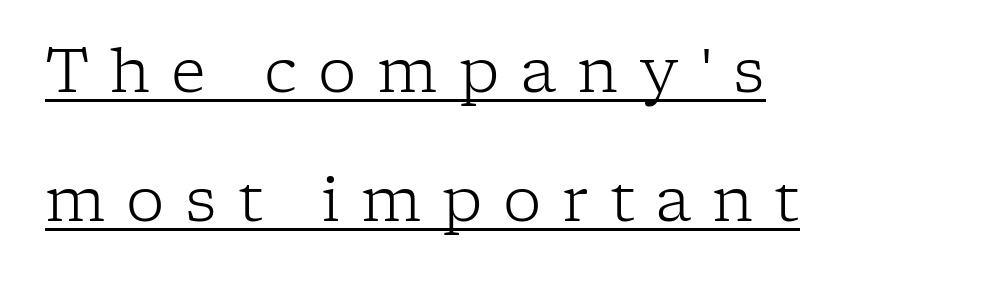
Posture: vertical. The type family on display is of the serif kind. Widely set lines give the paragraph a tall, airy silhouette. You could not count columns in this text — the font is proportionally spaced. Beneath each row of characters lies a ruled line. In terms of letterspacing, this is a distinctly airy, spread setting.
